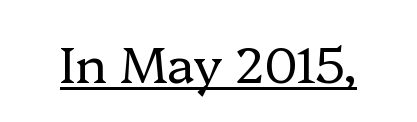
Q: Is the text bold? A: No.
Q: Is the text italic (slanted)? A: No, it is upright.
Q: Is the typeface a serif or a sans-serif typeface? A: Serif.
Q: Is the text underlined? A: Yes.
Q: Is the spacing between letters normal or unusually wide? A: Normal.
Q: Width (condensed, normal, or wide)? A: Normal.
Q: Stroke contrast? A: Low.
Q: x-height? A: Medium.
Q: Monospaced? A: No.
